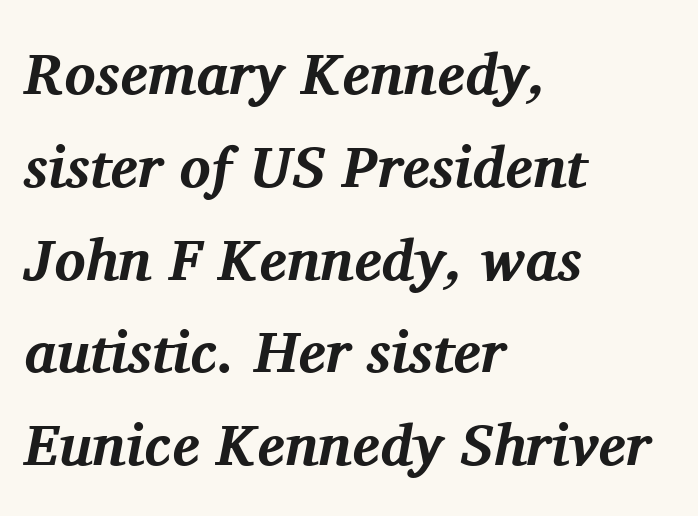
Rule under the text: the space is simply empty. Teacher's note: observe the even left margin — that is flush-left alignment. Heavy, bold letterforms. Notice how descenders clear the ascenders below comfortably — that's standard leading. The font's italic variant was chosen for this text.
